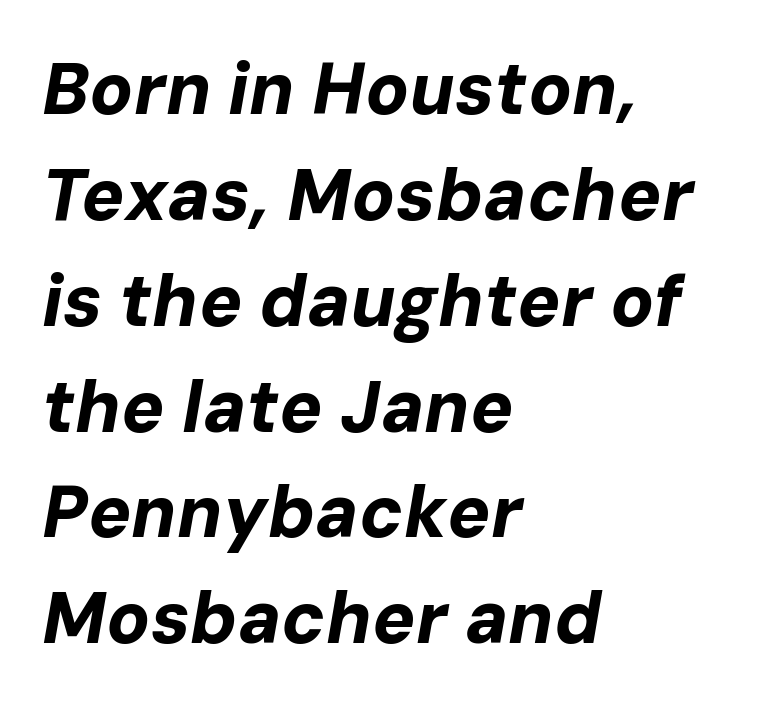
The image shows 72 px bold type, italic (leaning right); set left-aligned, normal line spacing (1.47x), normal letter spacing, not underlined; low stroke contrast and a medium x-height.
